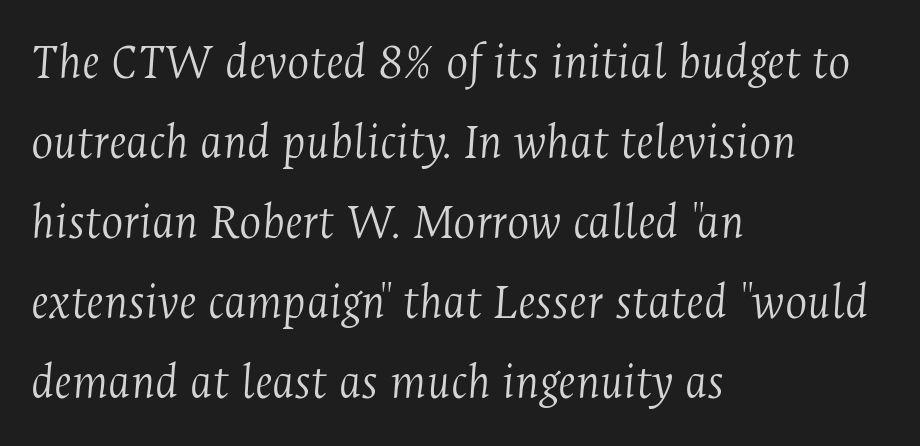
Does the lettering tilt? It does — this is italic. Unmarked baselines from the first word to the last. Note the varied advance widths — an 'i' is clearly narrower than an 'm'. There is no visible air inserted between adjacent glyphs.
